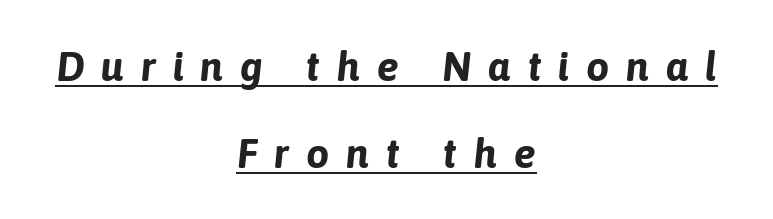
The image shows 41 px bold type, italic (leaning right); set centered, loose line spacing (2.12x), unusually wide letter spacing (+0.41 em), underlined; low stroke contrast and a medium x-height.
